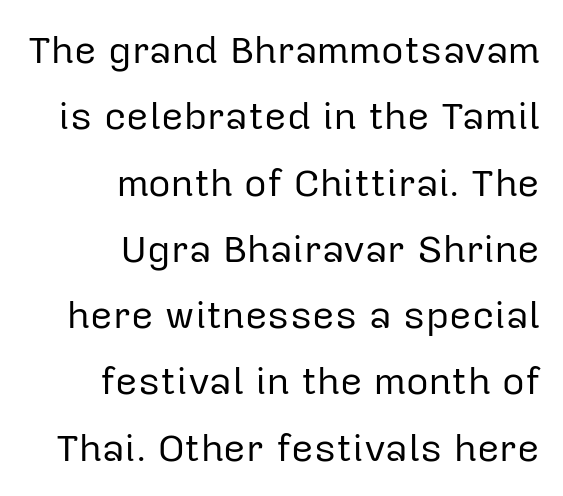
The space beneath each line is pristine and unruled. Varying glyph widths throughout — classic text-font behaviour. Casual observation: everything's shoved over to the right. Examine the stroke ends and you'll find no serifs. Compared with typical body copy, the letter spacing here is the same.
